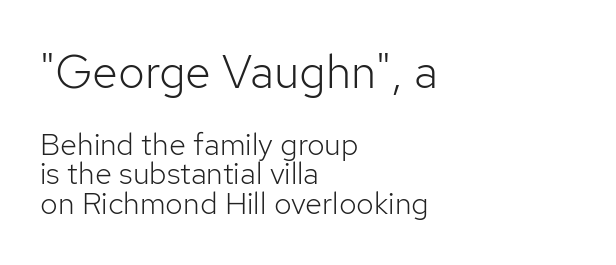
{"serif": "no", "italic": "no", "bold": "no", "weight": "light", "width": "normal", "stroke_contrast": "low", "x_height": "medium", "monospaced": "no", "underline": "no", "align": "left", "line_spacing": "tight", "line_spacing_ratio": 0.96, "letter_spacing": "normal", "letter_spacing_em": 0.0, "larger_block": "first", "size_ratio": 1.52, "glyph_px": 47}
